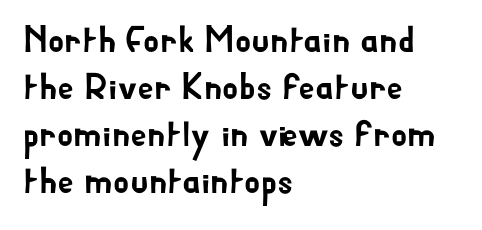
The image shows 37 px sans-serif type, upright; set left-aligned, normal line spacing (1.27x), normal letter spacing, not underlined; low stroke contrast and a small x-height.
